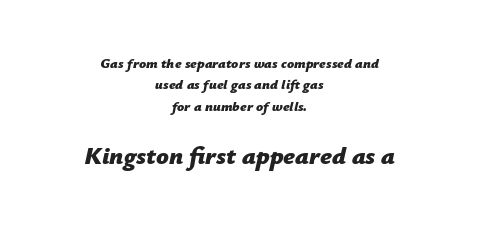
The image shows 25 px bold type, italic (leaning right); set centered, normal line spacing (1.53x), normal letter spacing, not underlined; the second (bottom) block is 1.79x larger.
